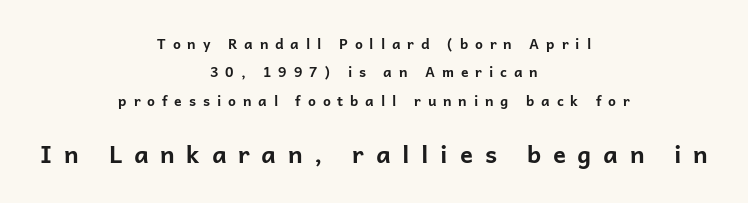
Posture: vertical. Regarding leading, the lines here are spaced well apart. The letters are spread apart with noticeably loose tracking. This layout puts the modest block above and the oversized block below. The rag falls on both sides of this text block equally.
